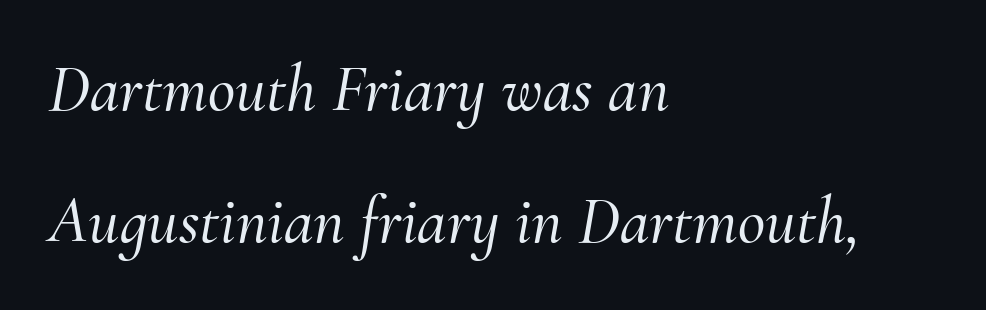
Q: Is the text italic (slanted)? A: Yes, it leans right by about 10 degrees.
Q: Is the typeface a serif or a sans-serif typeface? A: Serif.
Q: Is the text underlined? A: No.
Q: How is the paragraph aligned? A: Left-aligned.
Q: Is the spacing between letters normal or unusually wide? A: Normal.
Q: Is the spacing between lines tight, normal or loose? A: Loose.
Q: Width (condensed, normal, or wide)? A: Normal.
Q: Stroke contrast? A: Medium.
Q: x-height? A: Small.
Q: Monospaced? A: No.
